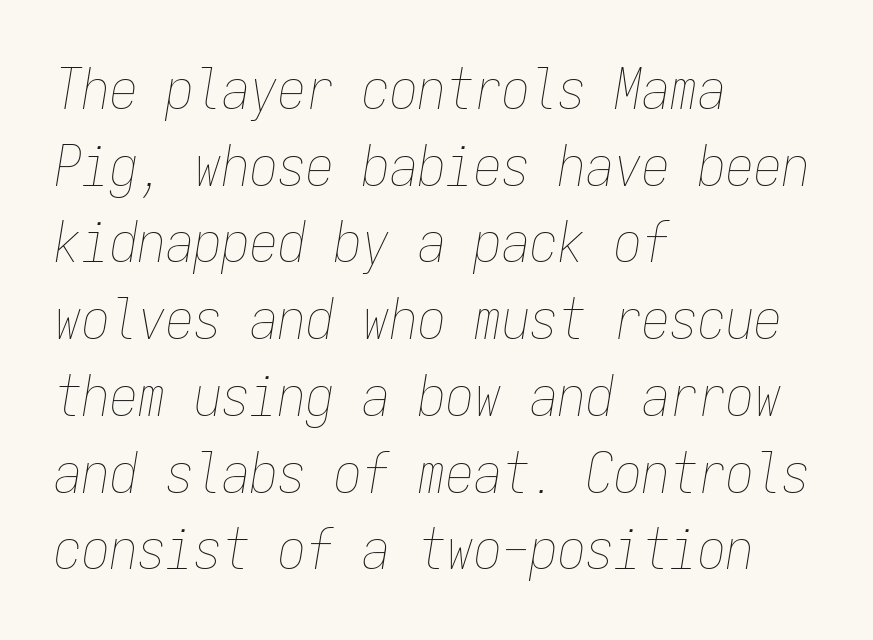
The image shows 56 px thin, condensed type, italic (leaning right), monospaced; set left-aligned, normal line spacing (1.37x), normal letter spacing, not underlined; low stroke contrast and a medium x-height.
